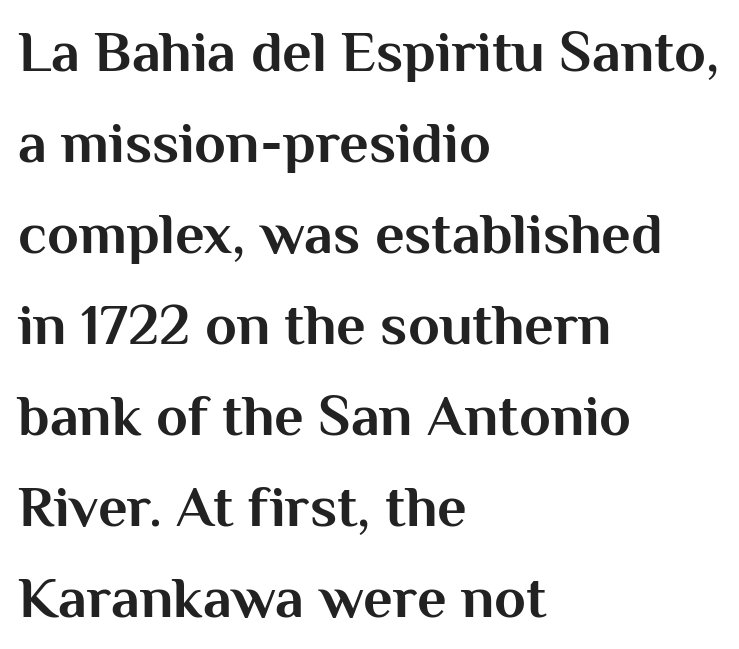
Casual observation: everything's shoved over to the left. Underlining? Definitely not there. Interline gaps are of average width in this sample. Rendered with straight, roman letterforms. Emphasis by weight is at full strength: bold.
